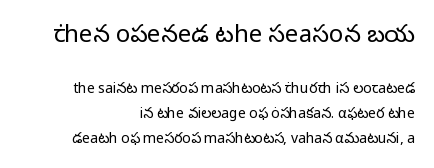
The image shows 24 px text type, upright; set right-aligned, line spacing 1.76x, normal letter spacing, not underlined; the first (top) block is 1.71x larger.
